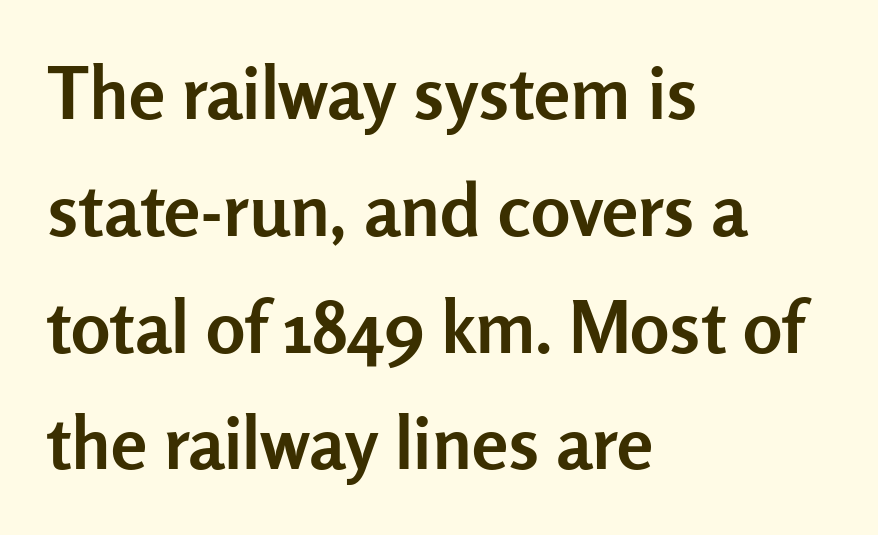
The image shows 73 px semibold sans-serif type, upright; set left-aligned, normal line spacing (1.6x), normal letter spacing, not underlined; low stroke contrast and a medium x-height.
